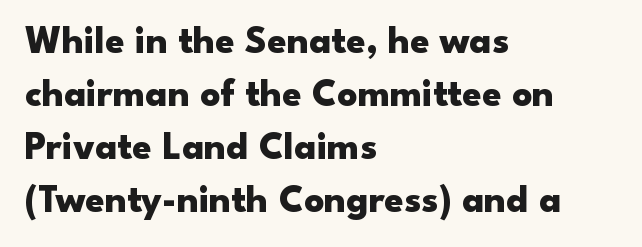
I'd call this a sans setting — the letters go barefoot. This sample uses an upright cut, with every glyph sitting square on the baseline. Nobody drew a line under any word here. The rendering uses natural spacing where letterforms have individual widths. A full-strength bold gives these letters their thick strokes. Inter-character spacing is left at the font's built-in metrics.
